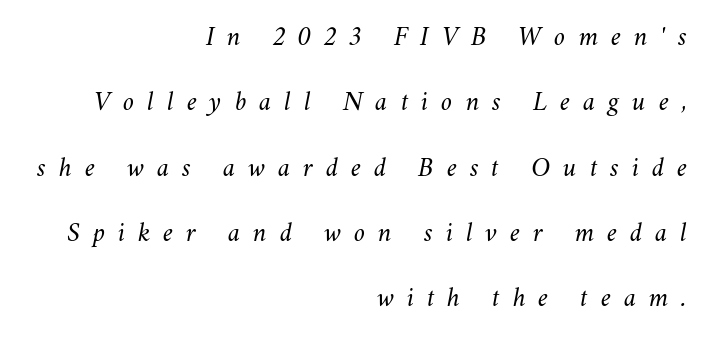
The image shows 27 px text type, italic (leaning right); set right-aligned, loose line spacing (2.42x), unusually wide letter spacing (+0.48 em), not underlined.
